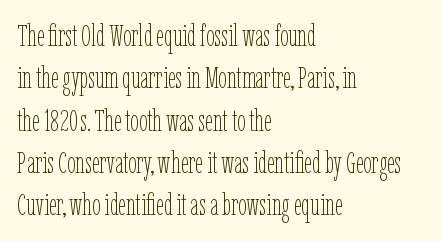
Do the characters align in a grid? No, the font is proportional. Anything drawn beneath the words? Only blank space. This is not heavy type; no bold has been used. Here the glyphs are tracked normally, forming tight word shapes. Line beginnings align vertically; line endings do not. Vertical spacing — default.
